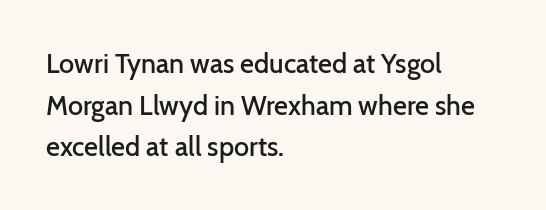
The foot of each line stays bare and open. Teacher's note: observe the even left margin — that is flush-left alignment. Summary of vertical rhythm: regular, with standard interline spacing. The typesetting leans somewhat heavy: a semibold. The lettering stays uniformly vertical, giving the passage a roman look.
